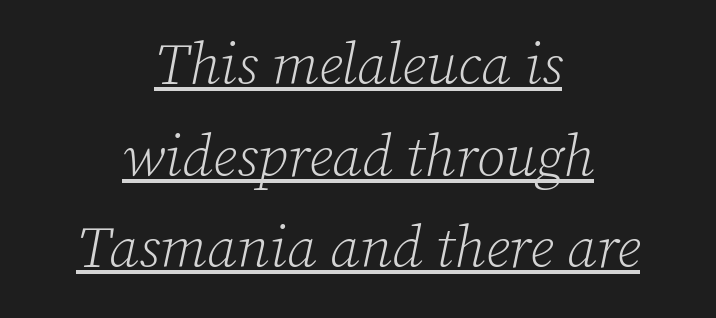
The image shows 58 px light serif type, italic (leaning right); set centered, normal line spacing (1.58x), normal letter spacing, underlined; low stroke contrast and a medium x-height.
